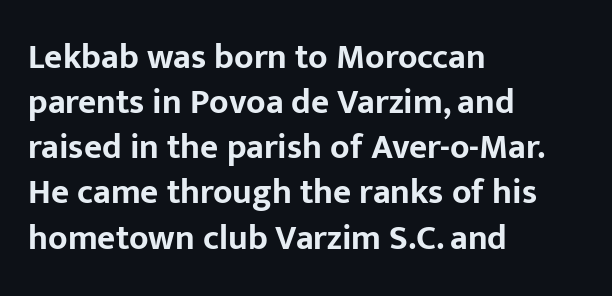
If you drew a ruler down the left edge, every line would touch it. You'd pick this weight for a headline — it's a proper bold. Letters rest on an invisible, unmarked baseline. The type family on display is of the sans-serif kind. The lettering holds an erect, upright posture throughout.
